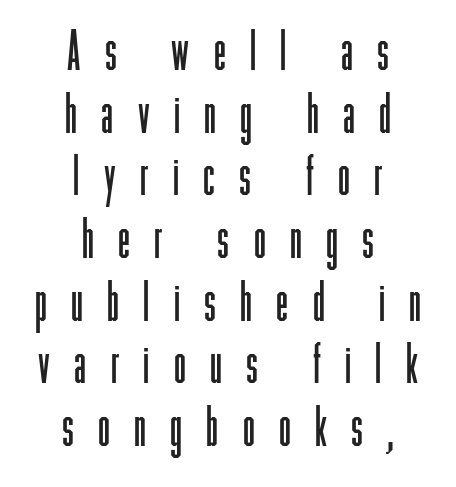
Q: Is the text bold? A: No.
Q: Is the text italic (slanted)? A: No, it is upright.
Q: Is the typeface a serif or a sans-serif typeface? A: Sans-serif.
Q: Is the text underlined? A: No.
Q: How is the paragraph aligned? A: Centered.
Q: Is the spacing between letters normal or unusually wide? A: Unusually wide.
Q: Width (condensed, normal, or wide)? A: Condensed.
Q: Stroke contrast? A: Low.
Q: x-height? A: Medium.
Q: Monospaced? A: No.
